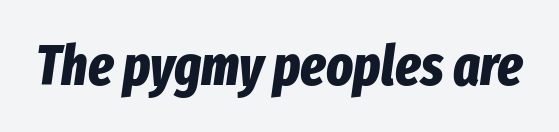
Q: Is the text bold? A: Yes.
Q: Is the text italic (slanted)? A: Yes, it leans right by about 8 degrees.
Q: Is the text underlined? A: No.
Q: Is the spacing between letters normal or unusually wide? A: Normal.
Q: Width (condensed, normal, or wide)? A: Condensed.
Q: Stroke contrast? A: Low.
Q: x-height? A: Medium.
Q: Monospaced? A: No.
